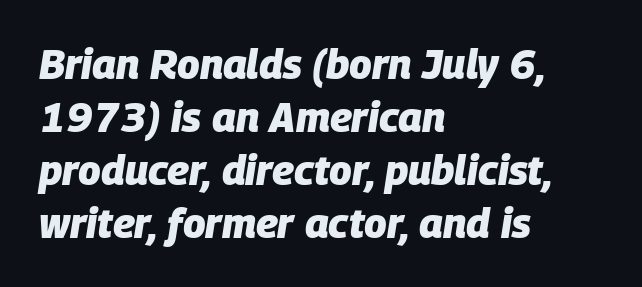
There is no visible air inserted between adjacent glyphs. The axis of the letterforms is tilted away from vertical. If you drew a ruler down the left edge, every line would touch it. This sample keeps an unexceptional amount of space between lines. The strip under each line holds only bare page. Stroke thickness is high; the sample reads as a true bold.
